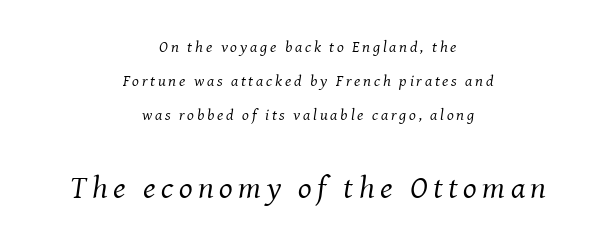
The image shows 32 px regular-weight serif type, italic (leaning right); set centered, loose line spacing (2.13x), not underlined; the second (bottom) block is 2.0x larger; medium stroke contrast and a medium x-height.
